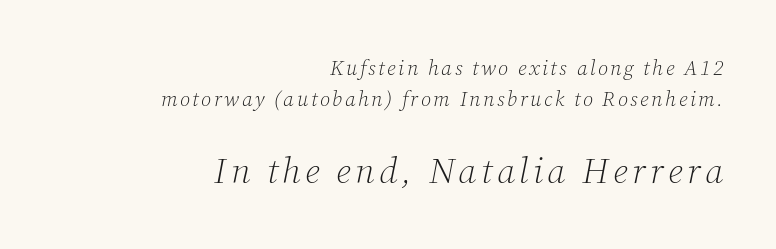
The image shows 36 px light serif type, italic (leaning right); set right-aligned, normal line spacing (1.5x), not underlined; the second (bottom) block is 1.71x larger; low stroke contrast and a medium x-height.
